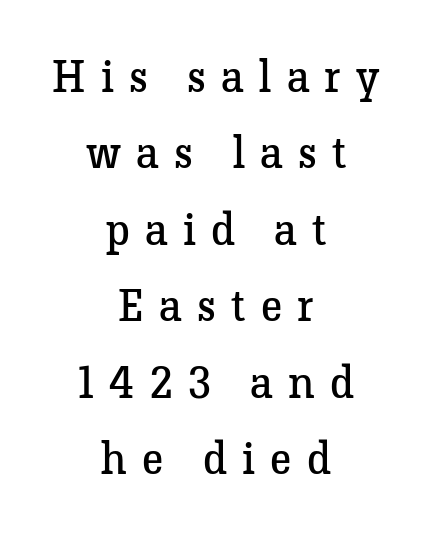
The image shows 45 px regular-weight serif type, upright; set centered, normal line spacing (1.7x), unusually wide letter spacing (+0.34 em), not underlined; low stroke contrast and a medium x-height.
